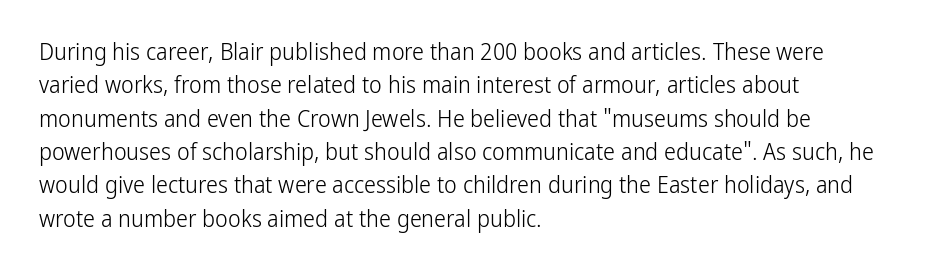
Q: Is the text bold? A: No.
Q: Is the text italic (slanted)? A: No, it is upright.
Q: Is the text underlined? A: No.
Q: How is the paragraph aligned? A: Left-aligned.
Q: Is the spacing between letters normal or unusually wide? A: Normal.
Q: Is the spacing between lines tight, normal or loose? A: Normal.
